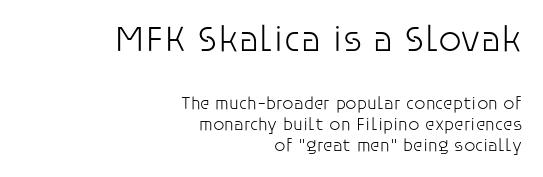
Q: Is the text bold? A: No.
Q: Is the text italic (slanted)? A: No, it is upright.
Q: Is the typeface a serif or a sans-serif typeface? A: Sans-serif.
Q: Is the text underlined? A: No.
Q: How is the paragraph aligned? A: Right-aligned.
Q: Is the spacing between letters normal or unusually wide? A: Normal.
Q: Which block of text is set in a larger size, the first (top) or the second (bottom)? A: The first (top) one.
Q: Width (condensed, normal, or wide)? A: Normal.
Q: Stroke contrast? A: Low.
Q: x-height? A: Large.
Q: Monospaced? A: No.
